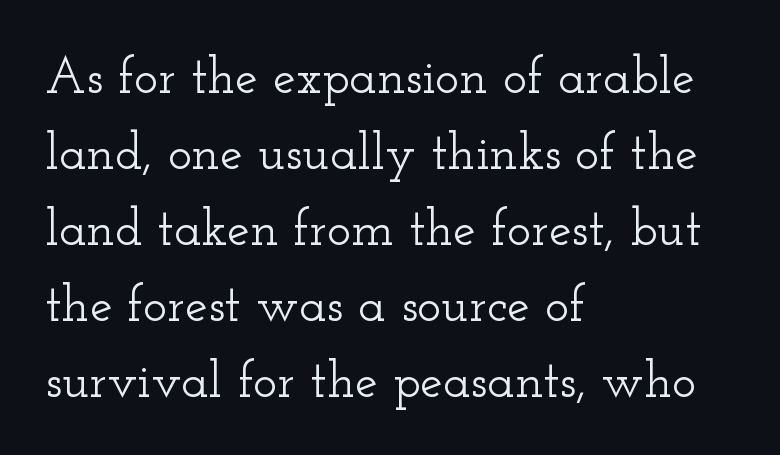
{"serif": "yes", "italic": "no", "width": "wide", "stroke_contrast": "low", "x_height": "small", "monospaced": "no", "underline": "no", "align": "left", "line_spacing": "normal", "line_spacing_ratio": 1.49, "letter_spacing": "normal", "letter_spacing_em": 0.0, "glyph_px": 51}
